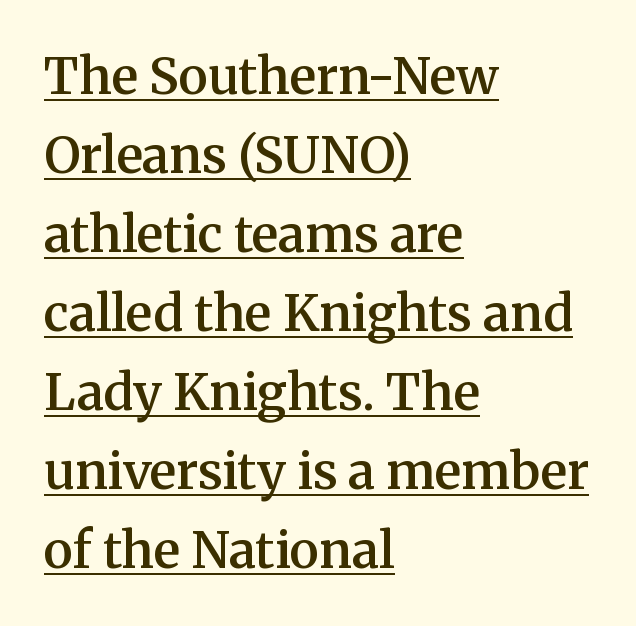
Is the letter spacing exaggerated? No — it looks like the ordinary default. Each letter keeps its own natural width here, so spacing adapts to shape. A typesetter would label this face a serif. Line starts are locked; line ends wander. The vertical gap from one line to the next is medium. Typesetter's note: demi weight, one step under bold.
